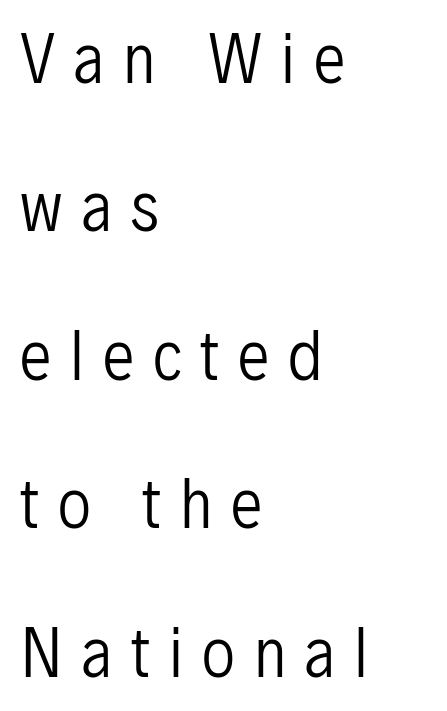
Q: Is the text bold? A: No.
Q: Is the text italic (slanted)? A: No, it is upright.
Q: Is the typeface a serif or a sans-serif typeface? A: Sans-serif.
Q: Is the text underlined? A: No.
Q: How is the paragraph aligned? A: Left-aligned.
Q: Is the spacing between letters normal or unusually wide? A: Unusually wide.
Q: Is the spacing between lines tight, normal or loose? A: Loose.
Q: Width (condensed, normal, or wide)? A: Condensed.
Q: Stroke contrast? A: Low.
Q: x-height? A: Medium.
Q: Monospaced? A: No.
